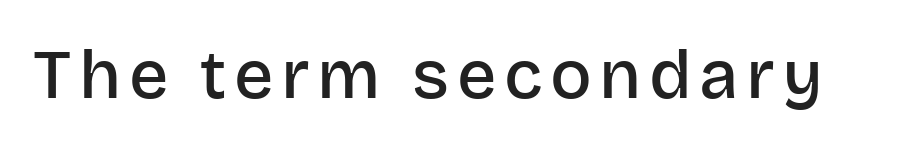
The image shows 69 px semibold sans-serif type, upright; set not underlined; low stroke contrast and a large x-height.
